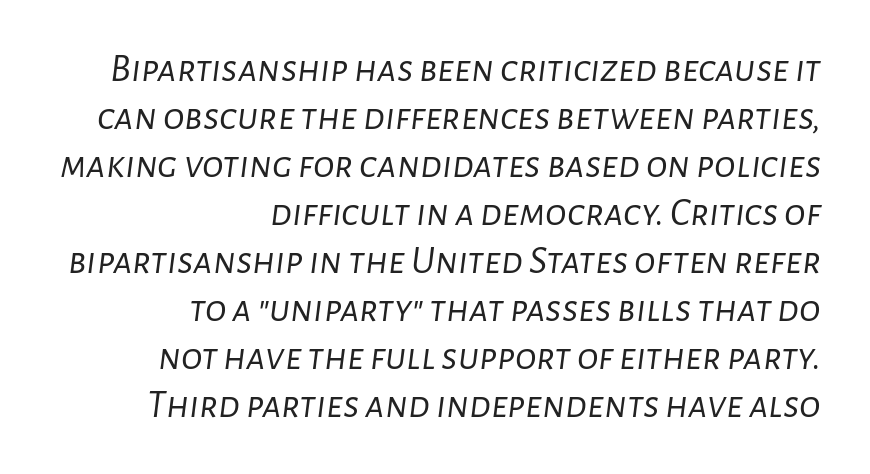
Designer's note — italics engaged. Is the type heavy? It reads as light-to-regular instead. Caption: multi-line text, flush right, ragged left. Descenders are the only things crossing below the line. The letters advance in unequal steps, a hallmark of proportional type.
